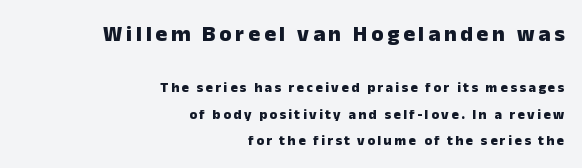
Q: Is the text bold? A: Yes.
Q: Is the text italic (slanted)? A: No, it is upright.
Q: Is the text underlined? A: No.
Q: How is the paragraph aligned? A: Right-aligned.
Q: Which block of text is set in a larger size, the first (top) or the second (bottom)? A: The first (top) one.
